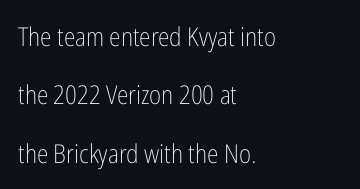
You could fit nearly another row in the gap between these rows. Ordinary non-slanted type is in use. Caption: standard tracking, unaltered. Stroke mass is kept to a normal reading level or below. Does the copy run flush right? No — it runs flush left.
